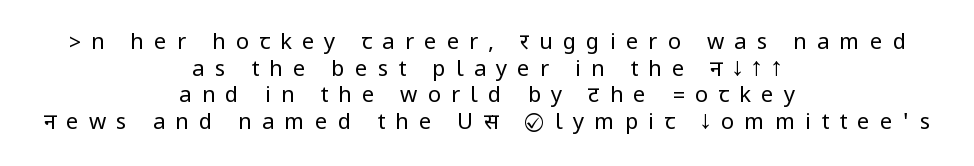
The image shows 22 px text type, upright; set centered, line spacing 1.21x, unusually wide letter spacing (+0.46 em), not underlined.
